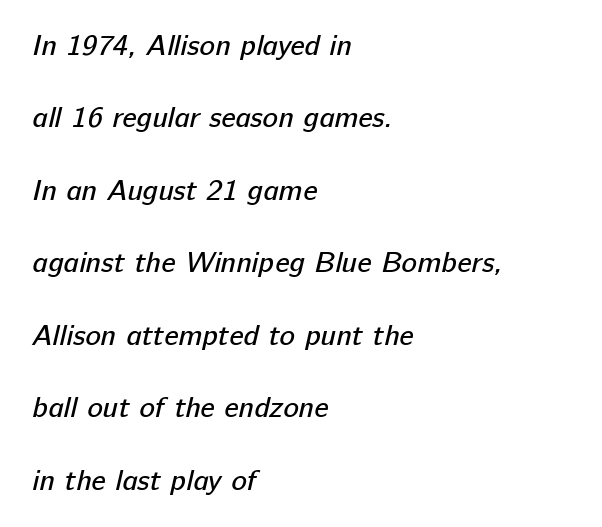
The image shows 29 px regular-weight sans-serif type; set left-aligned, loose line spacing (2.5x), normal letter spacing, not underlined; low stroke contrast and a medium x-height.
